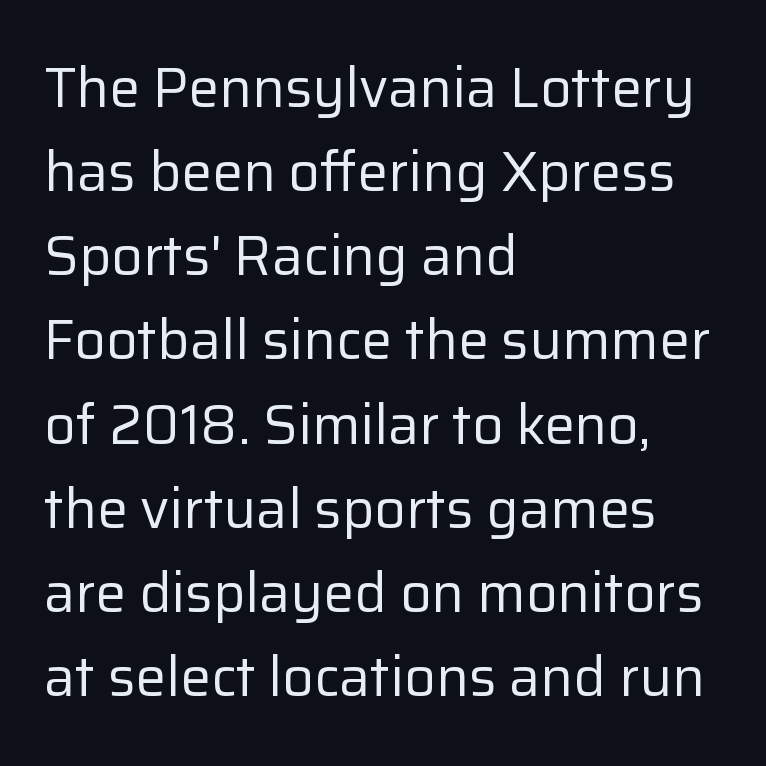
{"serif": "no", "italic": "no", "bold": "no", "weight": "regular", "width": "normal", "stroke_contrast": "low", "x_height": "medium", "monospaced": "no", "underline": "no", "align": "left", "line_spacing": "normal", "line_spacing_ratio": 1.53, "letter_spacing": "normal", "letter_spacing_em": 0.0, "glyph_px": 55}
